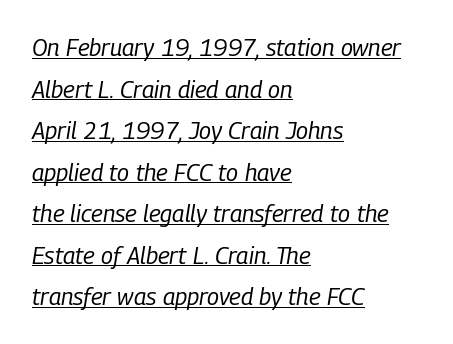
Q: Is the text bold? A: No.
Q: Is the text italic (slanted)? A: Yes, it leans right by about 9 degrees.
Q: Is the text underlined? A: Yes.
Q: How is the paragraph aligned? A: Left-aligned.
Q: Is the spacing between letters normal or unusually wide? A: Normal.
